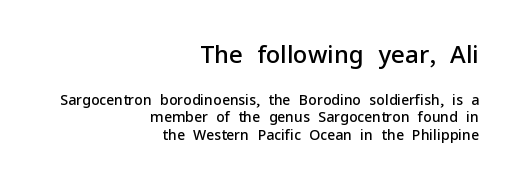
Q: Is the text bold? A: Semi-bold.
Q: Is the text italic (slanted)? A: No, it is upright.
Q: Is the text underlined? A: No.
Q: How is the paragraph aligned? A: Right-aligned.
Q: Is the spacing between letters normal or unusually wide? A: Normal.
Q: Is the spacing between lines tight, normal or loose? A: Normal.
Q: Which block of text is set in a larger size, the first (top) or the second (bottom)? A: The first (top) one.
